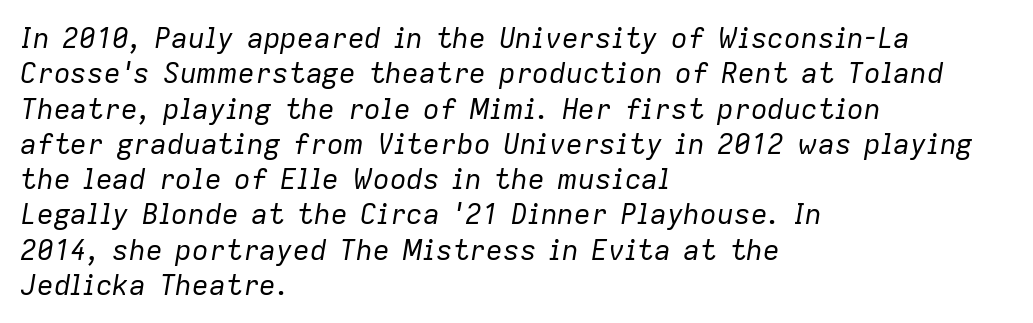
Line spacing here is normal. Leftover space on each line is placed entirely after the last word. Look at the tracking — it's just the regular setting, nothing added. The letterforms sit at book weight or below.
